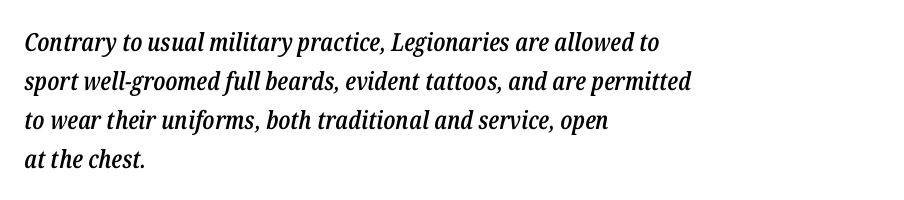
Q: Is the text bold? A: Semi-bold.
Q: Is the text italic (slanted)? A: Yes, it leans right by about 12 degrees.
Q: Is the text underlined? A: No.
Q: How is the paragraph aligned? A: Left-aligned.
Q: Is the spacing between letters normal or unusually wide? A: Normal.
Q: Is the spacing between lines tight, normal or loose? A: Normal.
